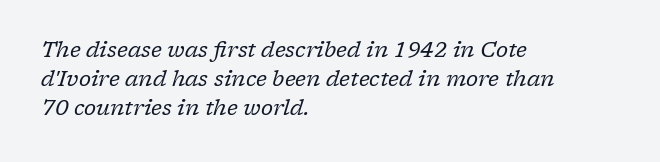
{"italic": "yes", "lean": "right", "slant_degrees": 17, "bold": "no", "underline": "no", "align": "left", "line_spacing": "normal", "line_spacing_ratio": 1.37, "letter_spacing": "normal", "letter_spacing_em": 0.0, "glyph_px": 21}
